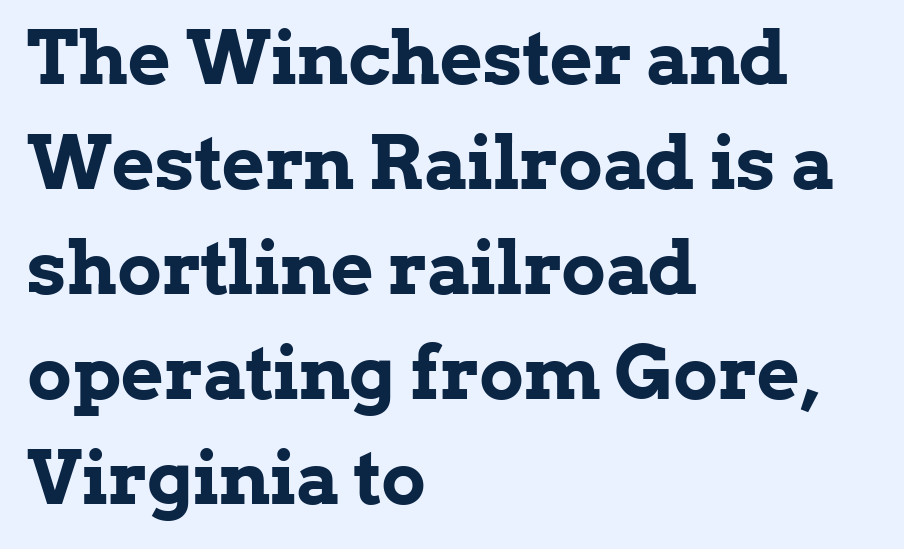
The image shows 74 px bold serif type, upright; set left-aligned, normal line spacing (1.42x), normal letter spacing, not underlined; low stroke contrast and a medium x-height.
